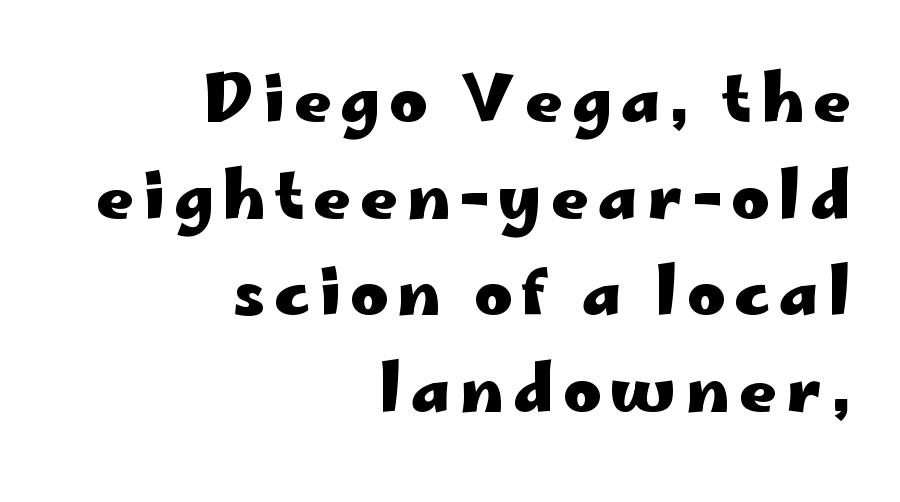
Does the weight exceed regular? Yes, all the way to bold. Serifs: no, the terminals of the letterforms are clean. Plain, unruled lines of type. Notice how the passage keeps a crisp vertical edge on the right only. Looks like regular typesetting: each glyph gets only the width it needs. Interline gaps are of average width in this sample.
